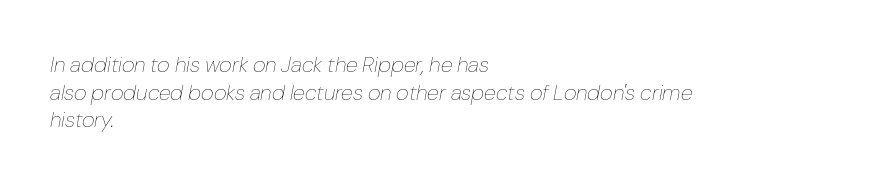
Descenders are the only things crossing below the line. Every row of glyphs begins at an identical x-position on the left. The letterforms sit at book weight or below. The tracking reads as untouched default to a designer's eye. In terms of leading, this rendering sits right in the middle.
